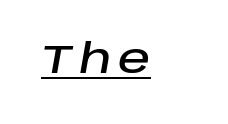
The image shows 40 px text type, italic (leaning right); set left-aligned, underlined; low stroke contrast and a large x-height.
